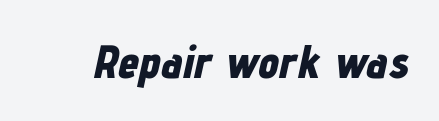
The image shows 47 px bold, condensed type, italic (leaning right); set normal letter spacing, not underlined; low stroke contrast and a medium x-height.
